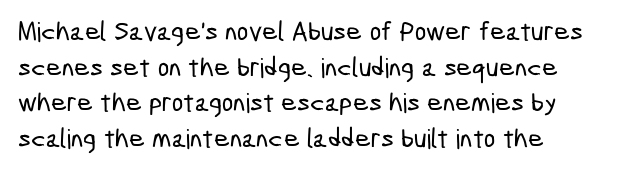
Q: Is the text underlined? A: No.
Q: How is the paragraph aligned? A: Left-aligned.
Q: Is the spacing between letters normal or unusually wide? A: Normal.
Q: Is the spacing between lines tight, normal or loose? A: Normal.
